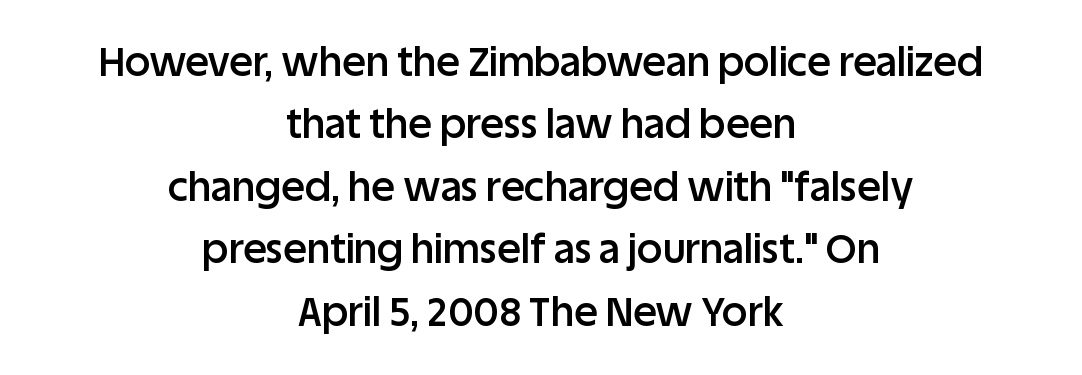
Q: Is the text bold? A: Semi-bold.
Q: Is the text italic (slanted)? A: No, it is upright.
Q: Is the typeface a serif or a sans-serif typeface? A: Sans-serif.
Q: Is the text underlined? A: No.
Q: How is the paragraph aligned? A: Centered.
Q: Is the spacing between letters normal or unusually wide? A: Normal.
Q: Is the spacing between lines tight, normal or loose? A: Normal.
Q: Width (condensed, normal, or wide)? A: Normal.
Q: Stroke contrast? A: Low.
Q: x-height? A: Large.
Q: Monospaced? A: No.
